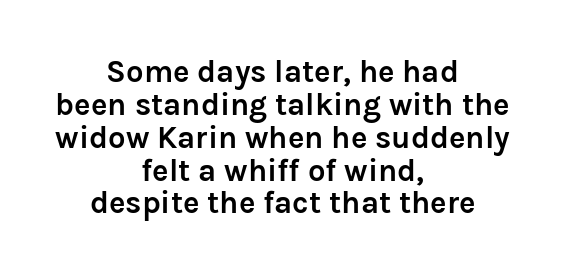
Q: Is the text bold? A: Yes.
Q: Is the text italic (slanted)? A: No, it is upright.
Q: Is the typeface a serif or a sans-serif typeface? A: Sans-serif.
Q: Is the text underlined? A: No.
Q: How is the paragraph aligned? A: Centered.
Q: Is the spacing between letters normal or unusually wide? A: Normal.
Q: Is the spacing between lines tight, normal or loose? A: Tight.
Q: Width (condensed, normal, or wide)? A: Normal.
Q: Stroke contrast? A: Low.
Q: x-height? A: Medium.
Q: Monospaced? A: No.
